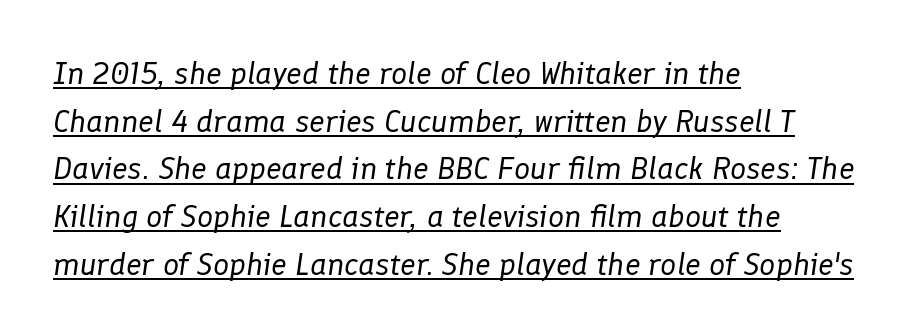
{"italic": "yes", "lean": "right", "slant_degrees": 8, "bold": "no", "weight": "regular", "width": "normal", "stroke_contrast": "low", "x_height": "medium", "monospaced": "no", "underline": "yes", "align": "left", "line_spacing": "normal", "line_spacing_ratio": 1.49, "letter_spacing": "normal", "letter_spacing_em": 0.0, "glyph_px": 32}
